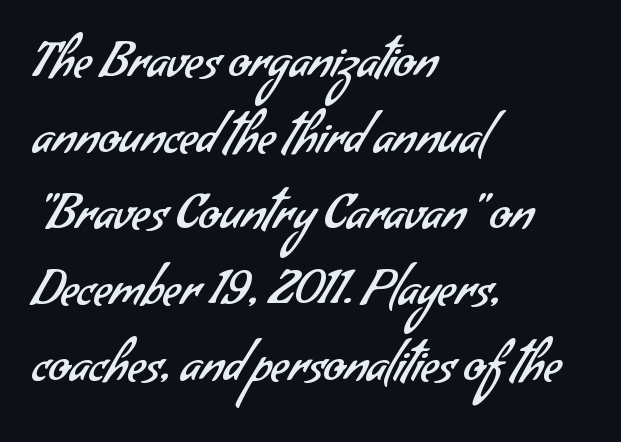
Stroke mass is kept to a normal reading level or below. No feet cap the strokes, marking this as sans-serif type. The lines in this sample share a left origin and differ only in where they stop. The passage shown has conventional tracking throughout. Note the varied advance widths — an 'i' is clearly narrower than an 'm'. The baseline area is clear.
